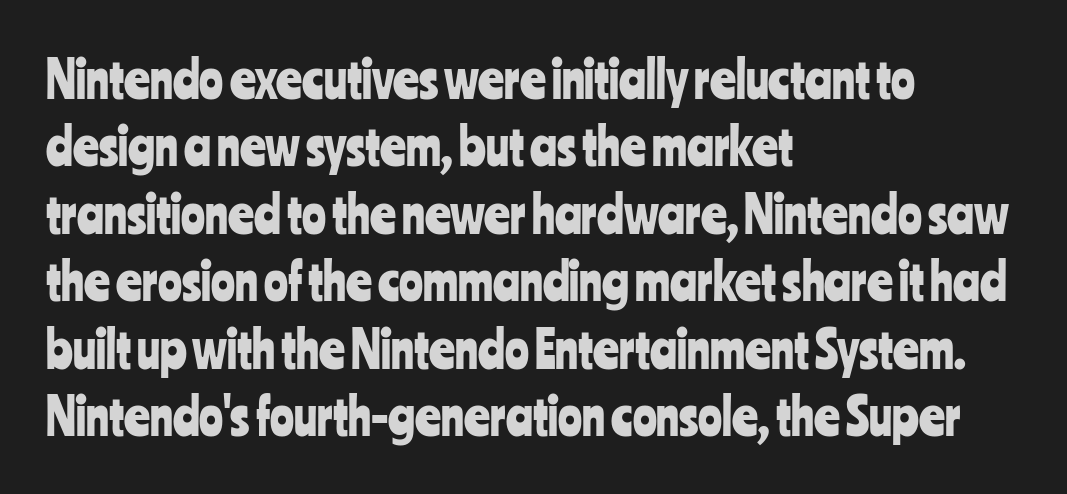
The image shows 50 px condensed sans-serif type, upright; set left-aligned, normal line spacing (1.35x), normal letter spacing, not underlined; low stroke contrast and a medium x-height.
